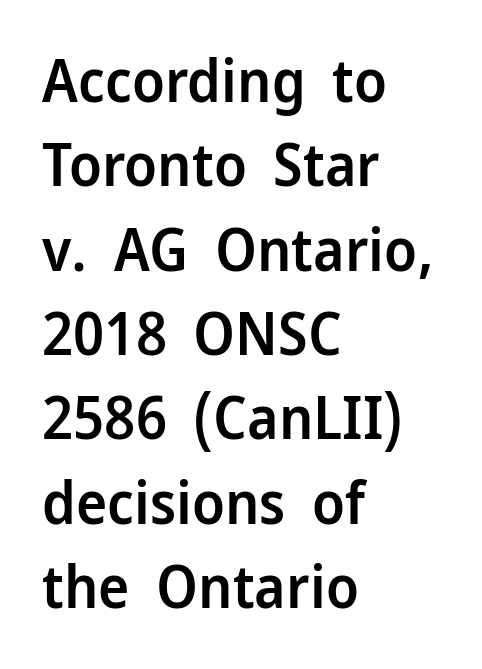
{"serif": "no", "italic": "no", "bold": "semi", "weight": "semibold", "width": "normal", "stroke_contrast": "low", "x_height": "medium", "monospaced": "no", "underline": "no", "align": "left", "line_spacing": "normal", "line_spacing_ratio": 1.43, "letter_spacing": "normal", "letter_spacing_em": 0.0, "glyph_px": 59}
